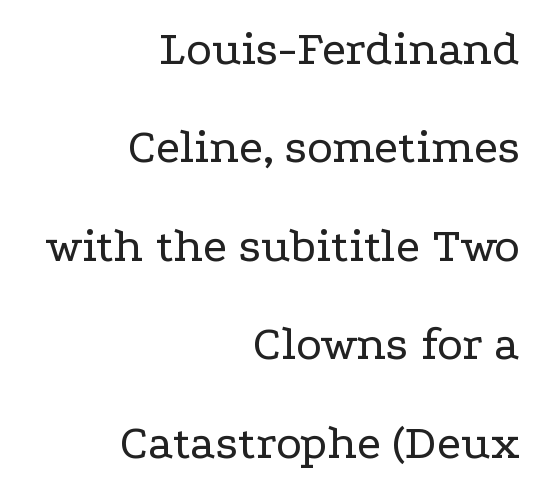
{"serif": "yes", "italic": "no", "bold": "no", "weight": "regular", "width": "wide", "stroke_contrast": "low", "x_height": "medium", "monospaced": "no", "underline": "no", "align": "right", "line_spacing": "loose", "line_spacing_ratio": 2.01, "letter_spacing": "normal", "letter_spacing_em": 0.0, "glyph_px": 49}
